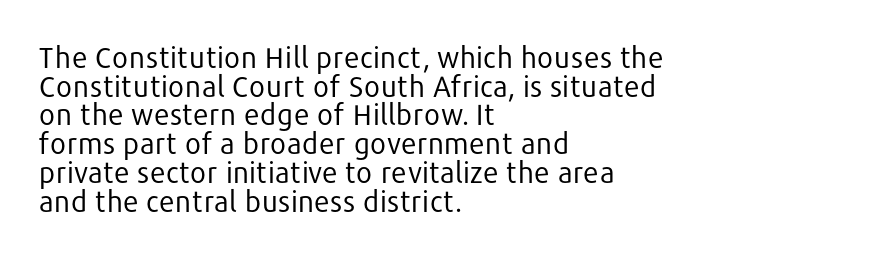
Posture: vertical. Rows of type sit shoulder to shoulder in the vertical direction. Letterform terminals end flat and unadorned throughout the passage. Each row of text sits above clean, open space.
